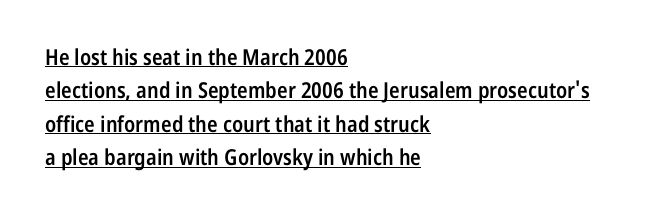
Line starts are locked; line ends wander. Beneath each row of characters lies a ruled line. This is the regular roman posture of the typeface. You could call the tracking neutral — neither tight nor loose.
